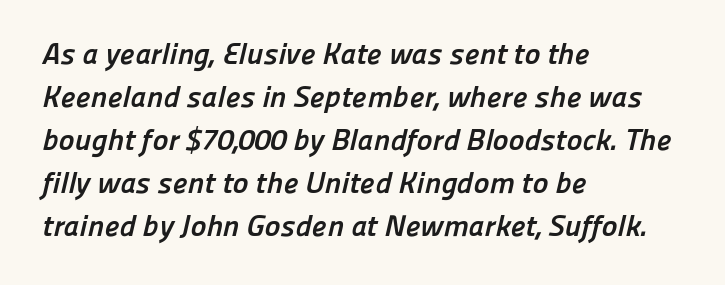
Q: Is the text bold? A: Yes.
Q: Is the typeface a serif or a sans-serif typeface? A: Sans-serif.
Q: Is the text underlined? A: No.
Q: How is the paragraph aligned? A: Left-aligned.
Q: Is the spacing between letters normal or unusually wide? A: Normal.
Q: Is the spacing between lines tight, normal or loose? A: Normal.
Q: Width (condensed, normal, or wide)? A: Normal.
Q: Stroke contrast? A: Low.
Q: x-height? A: Medium.
Q: Monospaced? A: No.
